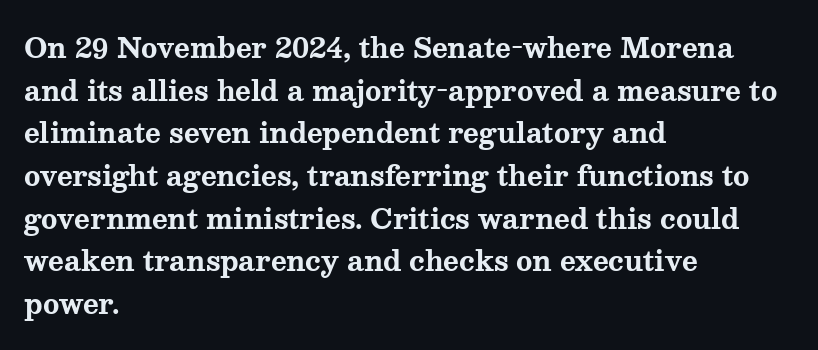
{"italic": "no", "bold": "yes", "underline": "no", "align": "left", "line_spacing": "normal", "line_spacing_ratio": 1.58, "letter_spacing": "normal", "letter_spacing_em": 0.0, "glyph_px": 27}
